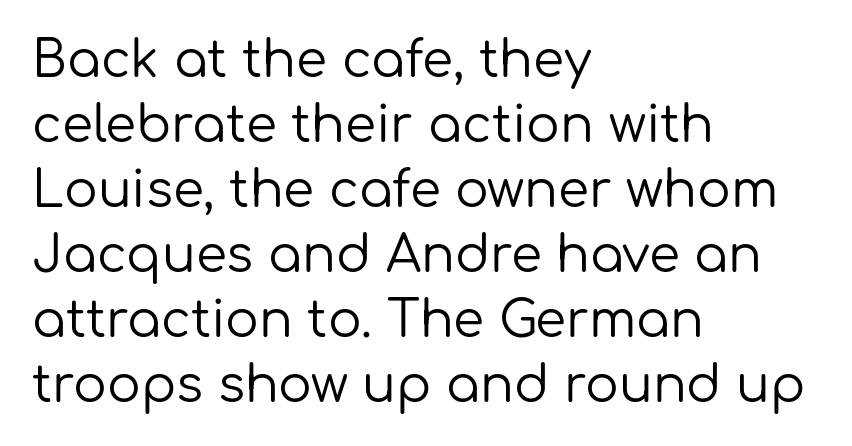
The image shows 50 px regular-weight sans-serif type, upright; set left-aligned, normal line spacing (1.3x), normal letter spacing, not underlined; low stroke contrast and a medium x-height.
